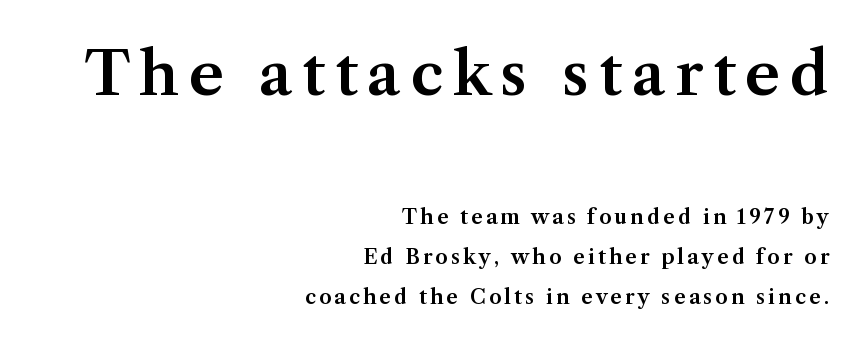
{"serif": "yes", "italic": "no", "width": "normal", "stroke_contrast": "medium", "x_height": "medium", "monospaced": "no", "underline": "no", "align": "right", "line_spacing": "loose", "line_spacing_ratio": 2.0, "larger_block": "first", "size_ratio": 3.0, "glyph_px": 60}
